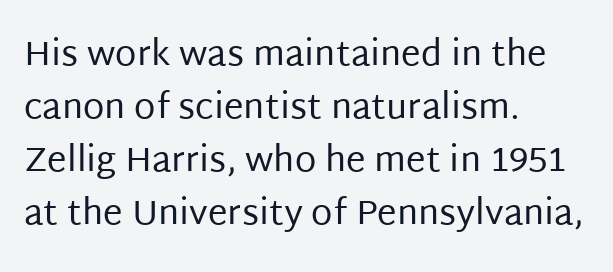
The image shows 35 px regular-weight sans-serif type, upright; set left-aligned, normal line spacing (1.51x), normal letter spacing, not underlined; low stroke contrast and a large x-height.
